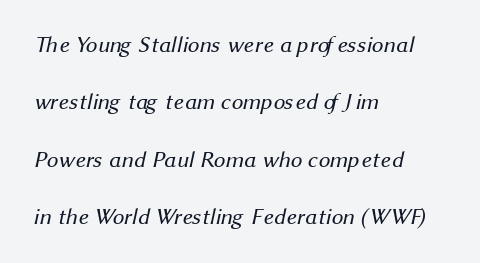
The image shows 23 px text type; set left-aligned, loose line spacing (2.5x), normal letter spacing, not underlined.
